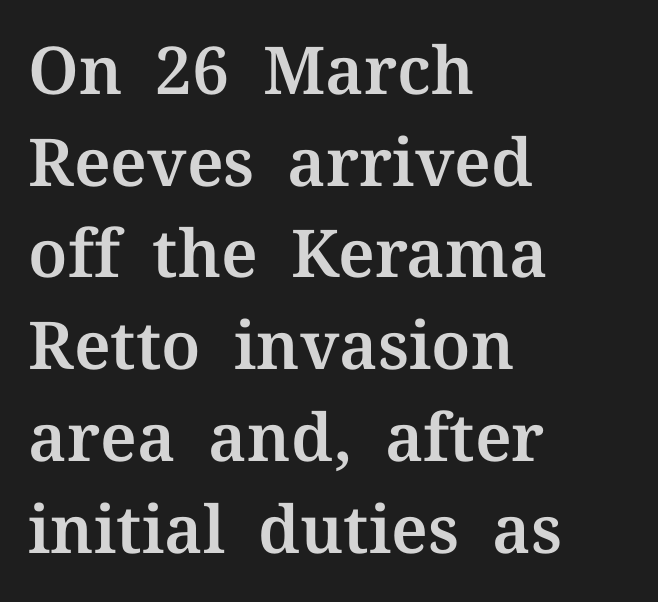
Q: Is the text italic (slanted)? A: No, it is upright.
Q: Is the typeface a serif or a sans-serif typeface? A: Serif.
Q: Is the text underlined? A: No.
Q: How is the paragraph aligned? A: Left-aligned.
Q: Is the spacing between letters normal or unusually wide? A: Normal.
Q: Is the spacing between lines tight, normal or loose? A: Normal.
Q: Width (condensed, normal, or wide)? A: Normal.
Q: Stroke contrast? A: Medium.
Q: x-height? A: Medium.
Q: Monospaced? A: No.
